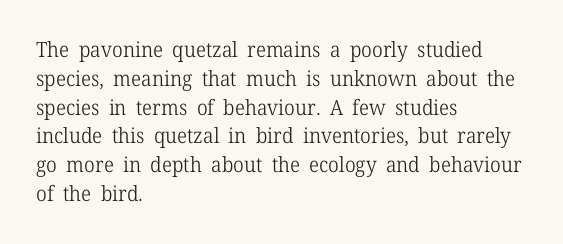
The image shows 21 px text type, upright; set left-aligned, normal line spacing (1.37x), normal letter spacing, not underlined.
